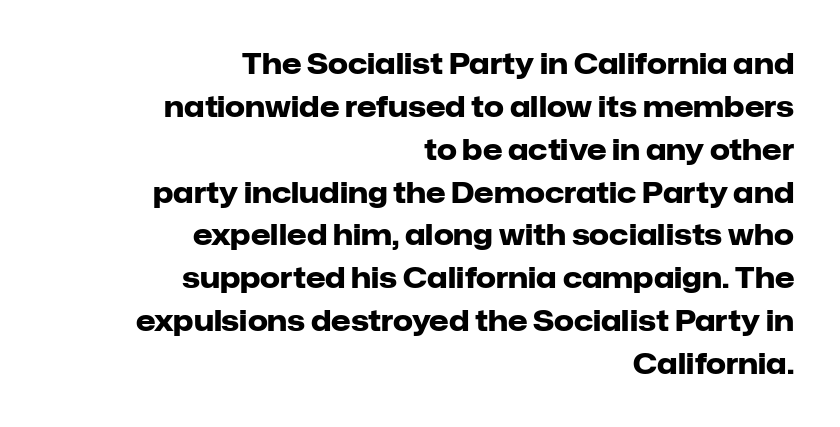
Emphasis by weight is at full strength: bold. The typesetter chose a ragged-left arrangement here. Nope, not italic — everything's standing straight. Students, observe: this is what conventionally led text looks like. The face used here is rendered with its standard letterfit.
